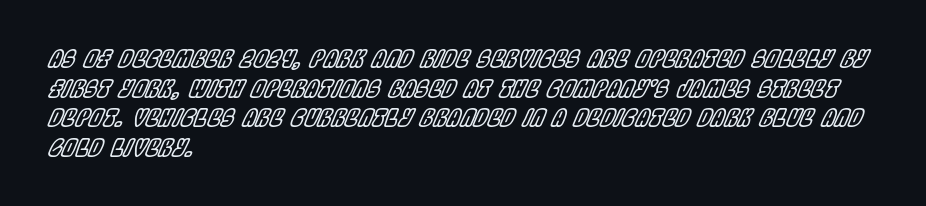
The image shows 24 px text type, italic (leaning right); set left-aligned, line spacing 1.23x, normal letter spacing, not underlined.
